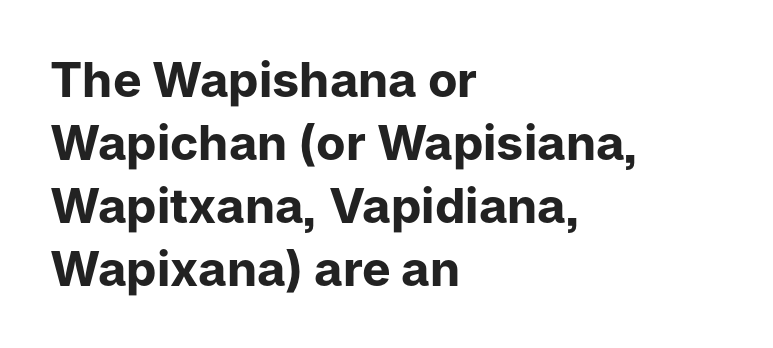
{"serif": "no", "italic": "no", "bold": "yes", "weight": "bold", "width": "normal", "stroke_contrast": "low", "x_height": "medium", "monospaced": "no", "underline": "no", "align": "left", "line_spacing": "normal", "line_spacing_ratio": 1.31, "letter_spacing": "normal", "letter_spacing_em": 0.0, "glyph_px": 48}
